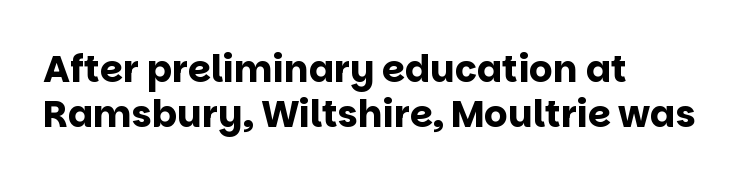
Q: Is the text bold? A: Yes.
Q: Is the text italic (slanted)? A: No, it is upright.
Q: Is the typeface a serif or a sans-serif typeface? A: Sans-serif.
Q: Is the text underlined? A: No.
Q: How is the paragraph aligned? A: Left-aligned.
Q: Is the spacing between letters normal or unusually wide? A: Normal.
Q: Width (condensed, normal, or wide)? A: Normal.
Q: Stroke contrast? A: Low.
Q: x-height? A: Large.
Q: Monospaced? A: No.
